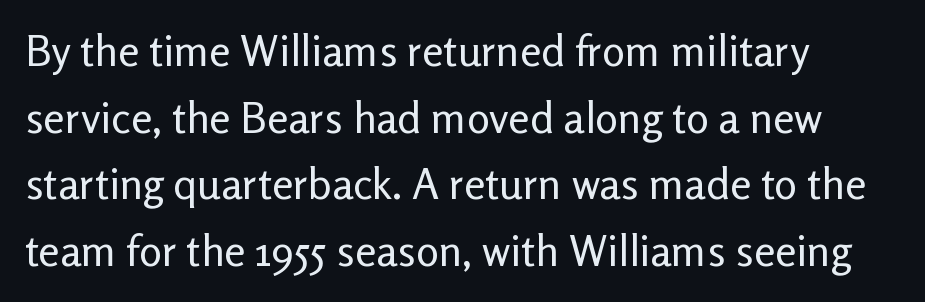
The image shows 43 px regular-weight sans-serif type, upright; set left-aligned, normal line spacing (1.55x), normal letter spacing, not underlined; low stroke contrast and a medium x-height.
